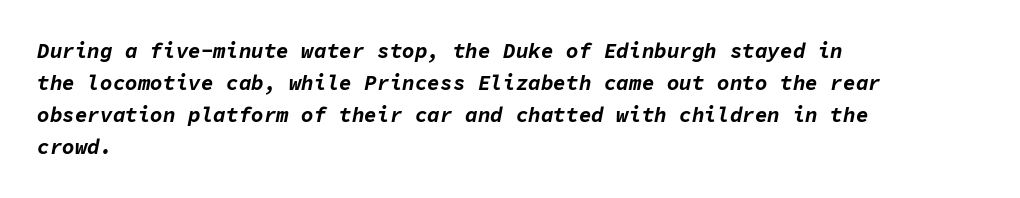
Q: Is the text bold? A: Yes.
Q: Is the text italic (slanted)? A: Yes, it leans right by about 11 degrees.
Q: Is the text underlined? A: No.
Q: How is the paragraph aligned? A: Left-aligned.
Q: Is the spacing between letters normal or unusually wide? A: Normal.
Q: Is the spacing between lines tight, normal or loose? A: Normal.
